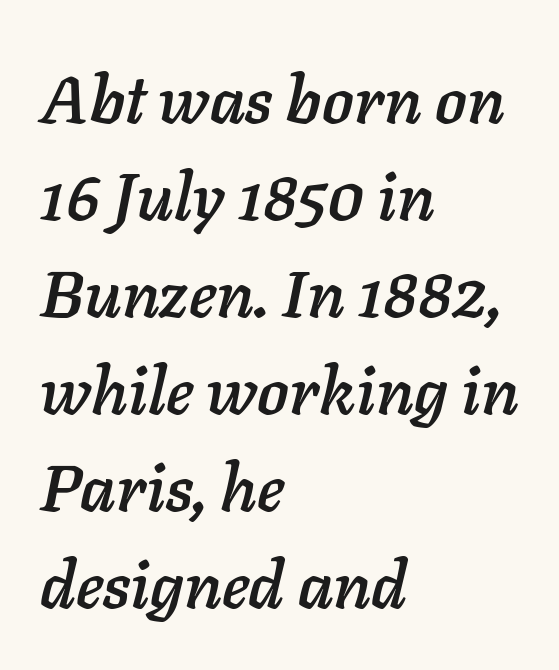
Is the block centered? No — it sits flush against the left margin. Proportional: the letters do not fall into vertical columns. Normally led — the rows are evenly, conventionally spaced. This sample uses plain, unmodified letter spacing.
